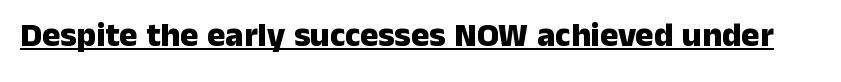
{"serif": "no", "italic": "no", "bold": "yes", "weight": "heavy", "width": "normal", "stroke_contrast": "low", "x_height": "medium", "monospaced": "no", "underline": "yes", "letter_spacing": "normal", "letter_spacing_em": 0.0, "glyph_px": 34}
